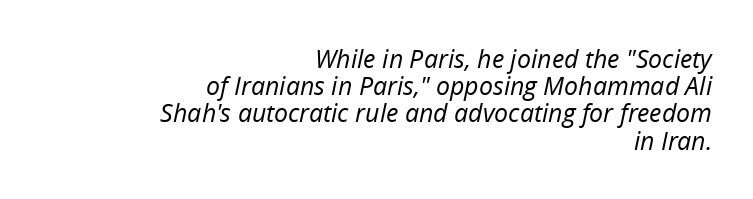
Q: Is the text bold? A: No.
Q: Is the text italic (slanted)? A: Yes, it leans right by about 12 degrees.
Q: Is the text underlined? A: No.
Q: How is the paragraph aligned? A: Right-aligned.
Q: Is the spacing between letters normal or unusually wide? A: Normal.
Q: Is the spacing between lines tight, normal or loose? A: Tight.
